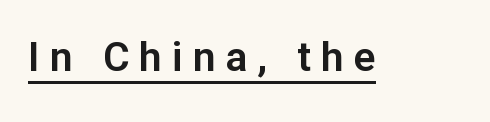
Q: Is the text italic (slanted)? A: No, it is upright.
Q: Is the typeface a serif or a sans-serif typeface? A: Sans-serif.
Q: Is the text underlined? A: Yes.
Q: Is the spacing between letters normal or unusually wide? A: Unusually wide.
Q: Width (condensed, normal, or wide)? A: Normal.
Q: Stroke contrast? A: Low.
Q: x-height? A: Medium.
Q: Monospaced? A: No.
